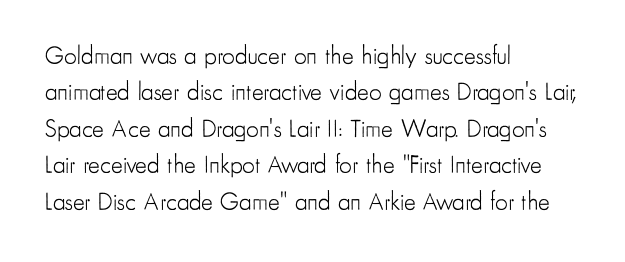
In terms of posture, this sample is upright. The passage shown has conventional tracking throughout. The zone under the glyphs is completely vacant. The lines are quadded left. These glyphs show unthickened strokes, regular width or finer. Rows of type keep a routine distance in the vertical direction.
